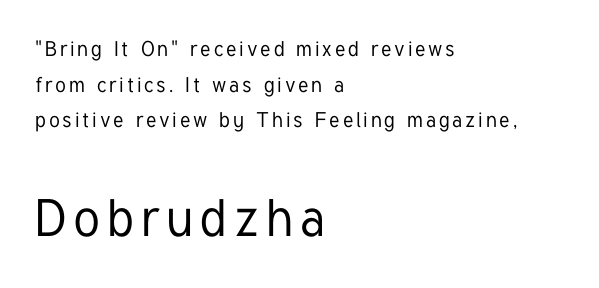
{"serif": "no", "italic": "no", "width": "condensed", "stroke_contrast": "low", "x_height": "medium", "monospaced": "no", "underline": "no", "align": "left", "line_spacing": "normal", "line_spacing_ratio": 1.7, "larger_block": "second", "size_ratio": 2.48, "glyph_px": 52}
